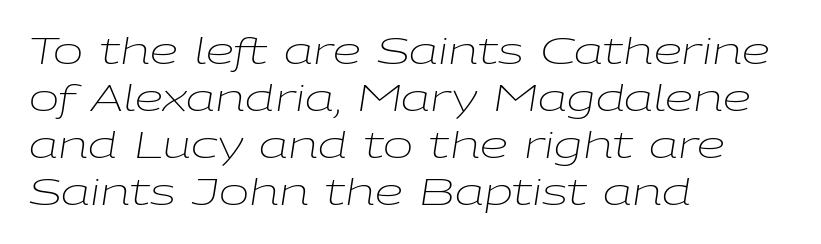
The image shows 36 px light, wide type, italic (leaning right); set left-aligned, normal line spacing (1.31x), normal letter spacing, not underlined; low stroke contrast and a medium x-height.
